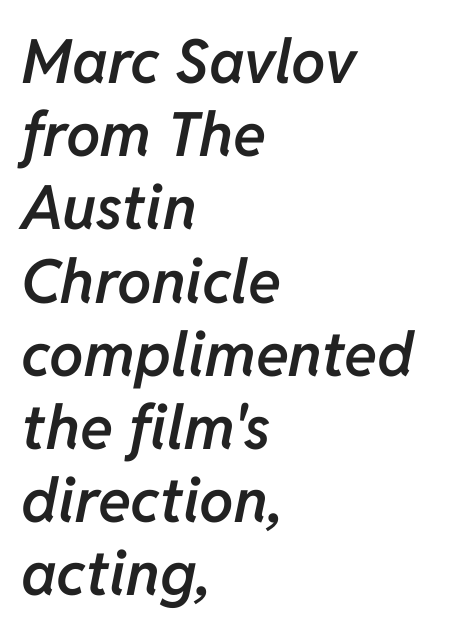
{"italic": "yes", "lean": "right", "slant_degrees": 11, "bold": "semi", "weight": "semibold", "width": "normal", "stroke_contrast": "low", "x_height": "medium", "monospaced": "no", "underline": "no", "align": "left", "line_spacing_ratio": 1.2, "letter_spacing": "normal", "letter_spacing_em": 0.0, "glyph_px": 61}
